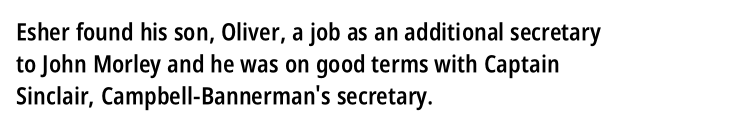
The image shows 24 px text type, upright; set left-aligned, normal line spacing (1.34x), normal letter spacing, not underlined.
